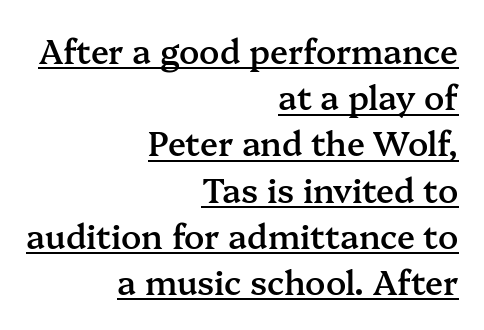
Compared with a flush-left layout, this one pins lines to the opposite, right side. Small tapered or slab feet sit at the stroke ends, so this counts as serif. You could not count columns in this text — the font is proportionally spaced. If you drew a line through each stem, it would be perfectly vertical.
